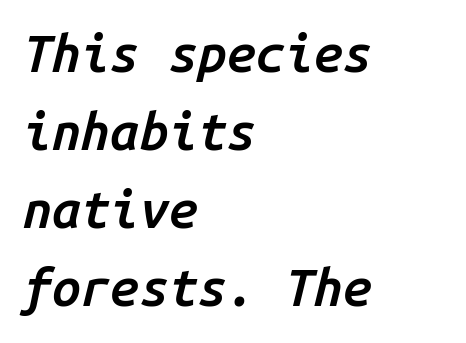
Note the uniform advance width — an 'i' takes as much space as an 'm'. The typesetting leans somewhat heavy: a semibold. The tracking reads as untouched default to a designer's eye. The zone under the glyphs is completely vacant. Style check: oblique. Regarding leading, the lines here are spaced in the standard way.
